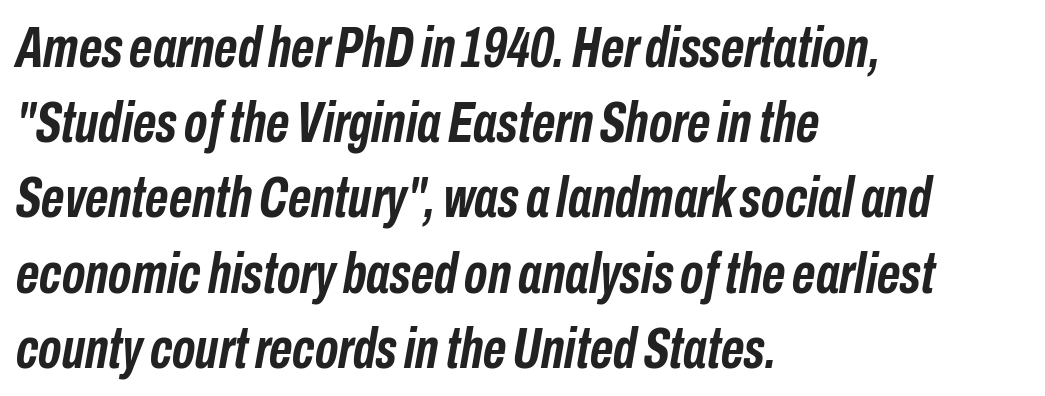
Q: Is the text bold? A: Yes.
Q: Is the text italic (slanted)? A: Yes, it leans right by about 10 degrees.
Q: Is the text underlined? A: No.
Q: How is the paragraph aligned? A: Left-aligned.
Q: Is the spacing between letters normal or unusually wide? A: Normal.
Q: Is the spacing between lines tight, normal or loose? A: Normal.
Q: Width (condensed, normal, or wide)? A: Condensed.
Q: Stroke contrast? A: Low.
Q: x-height? A: Medium.
Q: Monospaced? A: No.
